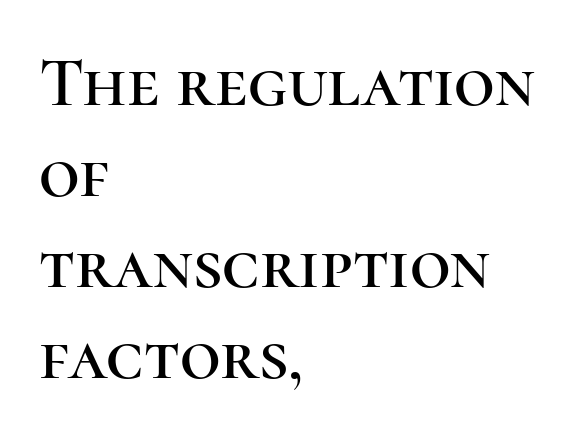
This sample is left-justified, so line endings fall wherever the words run out. Typographically, this falls in the serif category. Bare-footed words on every line. Is there any slant? The stems are plumb. The rendering uses natural spacing where letterforms have individual widths. The space between consecutive lines is moderate.
